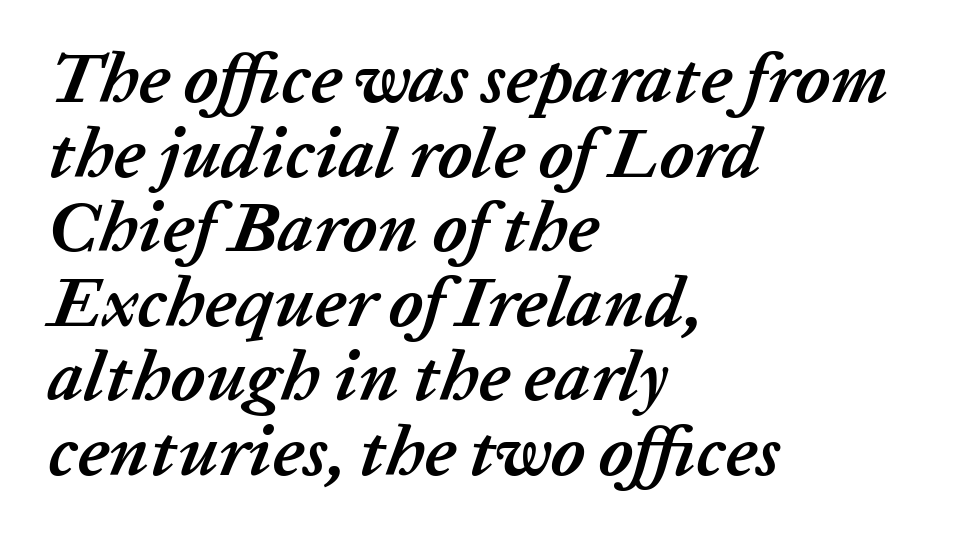
The characters look thick and weighty, a clear bold. The compositor pushed each line to the left boundary. Compared with typical body copy, the letter spacing here is the same. Does the leading feel generous? Not at all — it's pinched.
